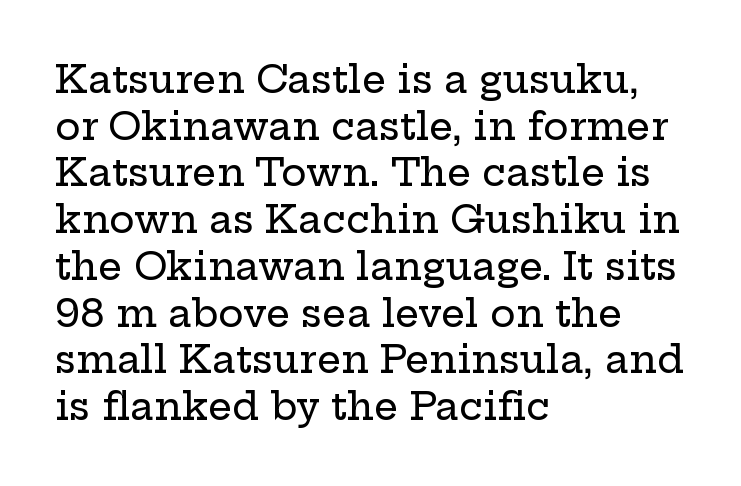
The image shows 38 px wide serif type, upright; set left-aligned, line spacing 1.23x, normal letter spacing, not underlined; low stroke contrast and a medium x-height.
